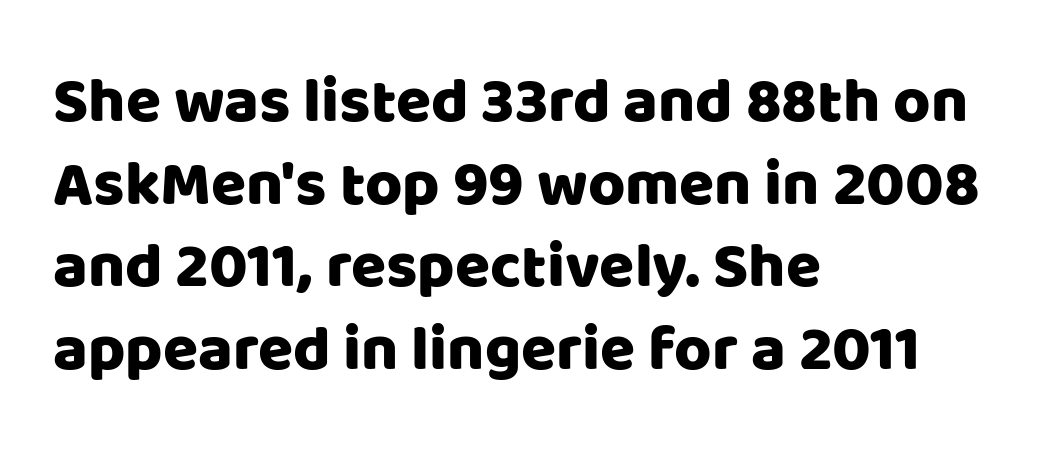
{"serif": "no", "italic": "no", "width": "normal", "stroke_contrast": "low", "x_height": "large", "monospaced": "no", "underline": "no", "align": "left", "line_spacing": "normal", "line_spacing_ratio": 1.29, "letter_spacing": "normal", "letter_spacing_em": 0.0, "glyph_px": 64}
